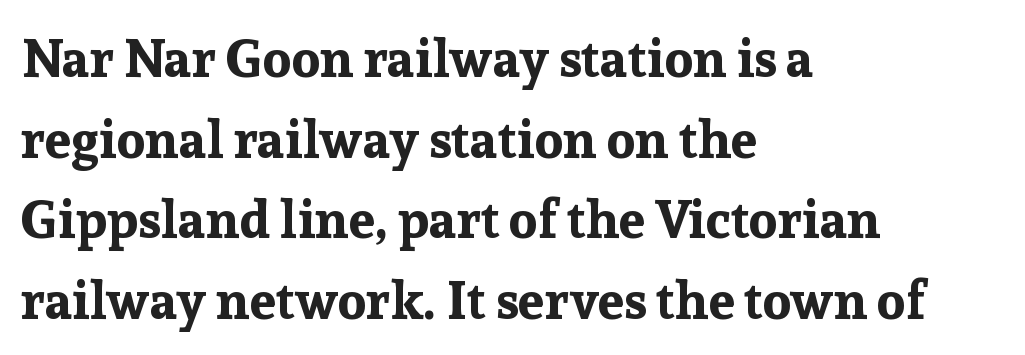
Q: Is the text bold? A: Yes.
Q: Is the text italic (slanted)? A: No, it is upright.
Q: Is the typeface a serif or a sans-serif typeface? A: Serif.
Q: Is the text underlined? A: No.
Q: How is the paragraph aligned? A: Left-aligned.
Q: Is the spacing between letters normal or unusually wide? A: Normal.
Q: Is the spacing between lines tight, normal or loose? A: Normal.
Q: Width (condensed, normal, or wide)? A: Normal.
Q: Stroke contrast? A: Low.
Q: x-height? A: Medium.
Q: Monospaced? A: No.
